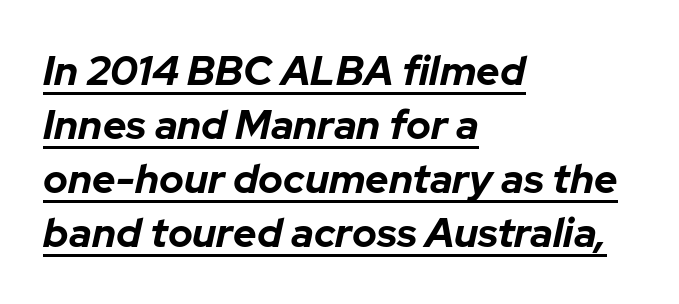
The image shows 41 px bold type, italic (leaning right); set left-aligned, normal line spacing (1.32x), normal letter spacing, underlined; low stroke contrast and a medium x-height.
